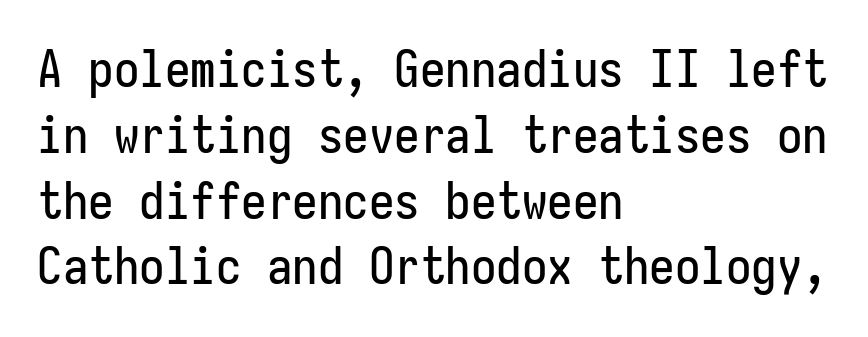
The letters march in equal steps, a hallmark of fixed-pitch type. If you drew a line through each stem, it would be perfectly vertical. Standard letterfit; no display-style spreading of the glyphs. One glance says typical: line gaps are just what's usual. The compositor pushed each line to the left boundary. The glyphs in this specimen are sans serif.
